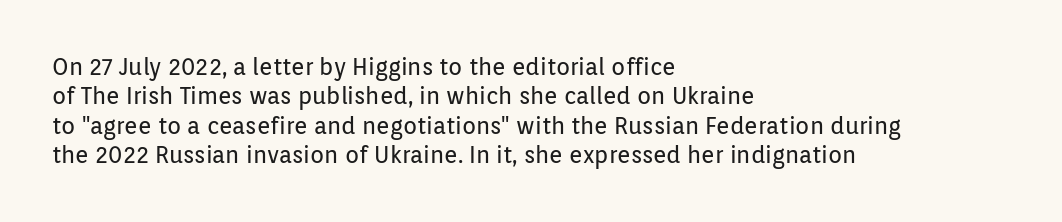
{"italic": "no", "bold": "no", "underline": "no", "align": "left", "line_spacing": "normal", "line_spacing_ratio": 1.28, "letter_spacing": "normal", "letter_spacing_em": 0.0, "glyph_px": 23}
